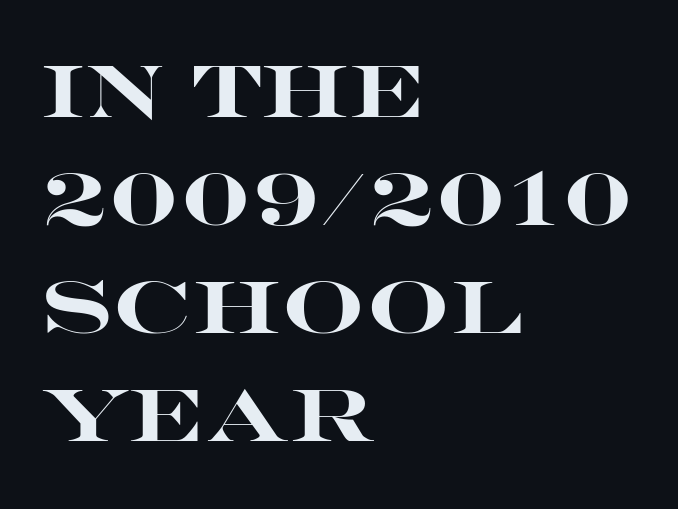
Glyph-to-glyph distance matches everyday printed text. The type sits square on the baseline with zero lean. A typesetter would call this leading conventional body-copy spacing. You could not count columns in this text — the font is proportionally spaced. The baseline area is clear.
